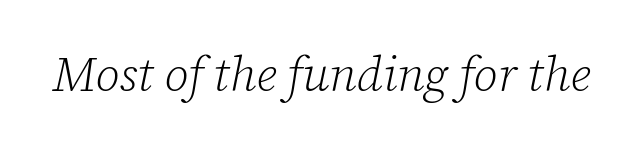
The image shows 48 px light serif type, italic (leaning right); set normal letter spacing, not underlined; low stroke contrast and a medium x-height.
